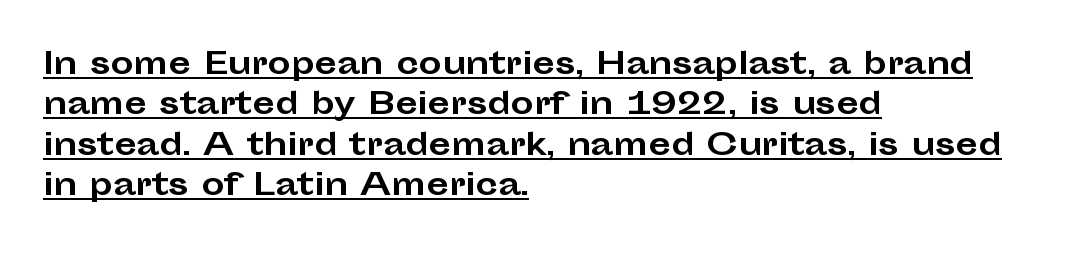
The leading is moderate, giving the passage an even texture. Every stem runs plumb, perpendicular to the baseline. Emphasis is given by a line drawn under the lettering. Is this a fixed-width face? No — the glyphs have proportional, varying widths.
